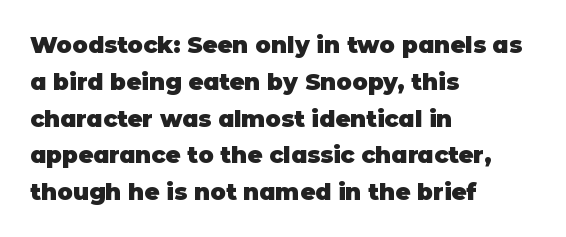
The passage shown stacks its lines at a standard gap. The rag falls on the right side of this text block. Nope, not italic — everything's standing straight. Rule under the text: the space is simply empty. The face used here is rendered with its standard letterfit.
